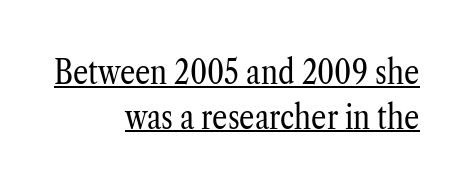
{"serif": "yes", "italic": "no", "bold": "no", "weight": "regular", "width": "condensed", "stroke_contrast": "low", "x_height": "medium", "monospaced": "no", "underline": "yes", "align": "right", "line_spacing": "normal", "line_spacing_ratio": 1.32, "letter_spacing": "normal", "letter_spacing_em": 0.0, "glyph_px": 34}
